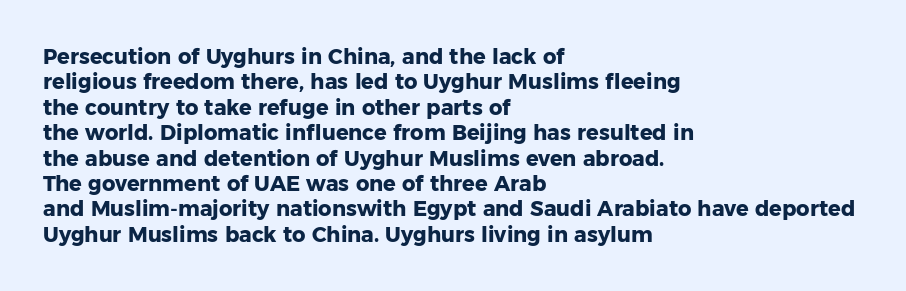
The image shows 21 px bold type, upright; set left-aligned, line spacing 1.21x, normal letter spacing, not underlined.
